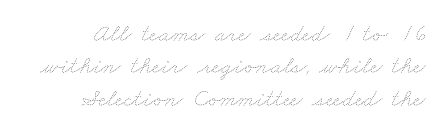
{"bold": "no", "underline": "no", "line_spacing": "normal", "line_spacing_ratio": 1.3, "letter_spacing": "normal", "letter_spacing_em": 0.0, "glyph_px": 25}
